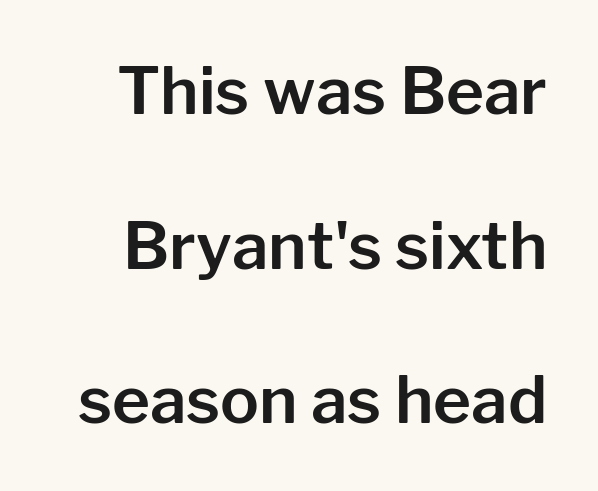
Examine the stroke ends and you'll find no serifs. Designer's note — italics off, roman on. The string is rendered with underlining switched off. The passage shown is typed in a proportional face where columns would drift. Notice the wide empty band between every row — that's loose leading.
